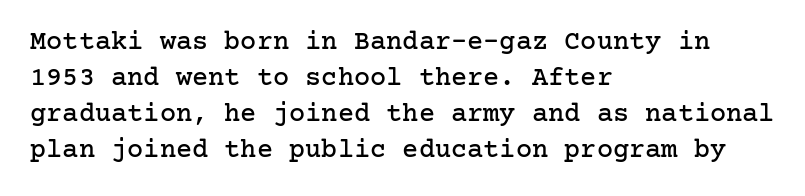
The image shows 27 px text type, upright; set left-aligned, normal line spacing (1.33x), normal letter spacing, not underlined.
